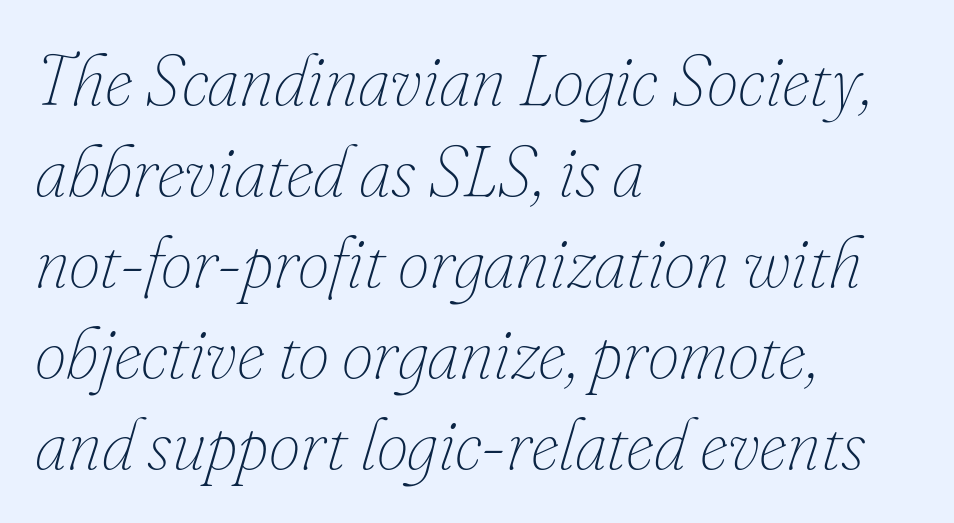
You could not count columns in this text — the font is proportionally spaced. The paragraph has a hard left edge and a soft right edge. Quick note: italic. No extra tracking has been applied to these lines. Evenly set lines give the paragraph a standard silhouette. No extra ink here — the face is not bold.
